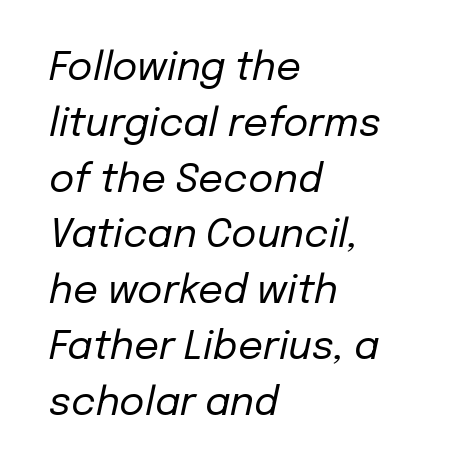
{"italic": "yes", "lean": "right", "slant_degrees": 12, "bold": "no", "weight": "regular", "width": "normal", "stroke_contrast": "low", "x_height": "medium", "monospaced": "no", "underline": "no", "align": "left", "line_spacing": "normal", "line_spacing_ratio": 1.43, "letter_spacing": "normal", "letter_spacing_em": 0.0, "glyph_px": 39}
